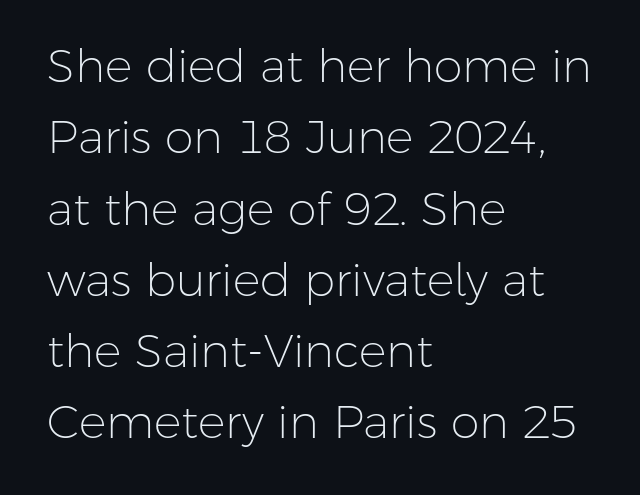
{"serif": "no", "italic": "no", "bold": "no", "weight": "light", "width": "normal", "stroke_contrast": "low", "x_height": "medium", "monospaced": "no", "underline": "no", "align": "left", "line_spacing": "normal", "line_spacing_ratio": 1.55, "letter_spacing": "normal", "letter_spacing_em": 0.0, "glyph_px": 46}
